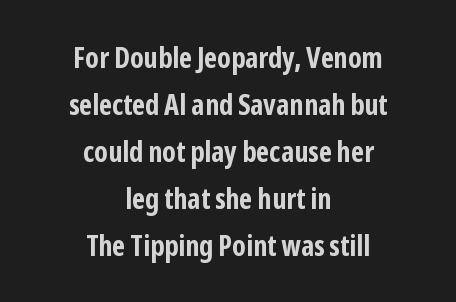
The image shows 29 px bold, condensed sans-serif type, upright; set centered, normal line spacing (1.62x), normal letter spacing, not underlined; low stroke contrast and a medium x-height.
